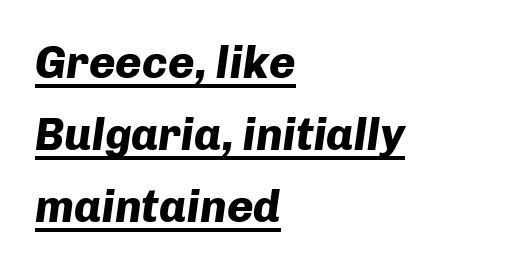
Q: Is the text bold? A: Yes.
Q: Is the text italic (slanted)? A: Yes, it leans right by about 8 degrees.
Q: Is the text underlined? A: Yes.
Q: How is the paragraph aligned? A: Left-aligned.
Q: Is the spacing between letters normal or unusually wide? A: Normal.
Q: Is the spacing between lines tight, normal or loose? A: Normal.
Q: Width (condensed, normal, or wide)? A: Normal.
Q: Stroke contrast? A: Low.
Q: x-height? A: Medium.
Q: Monospaced? A: No.
